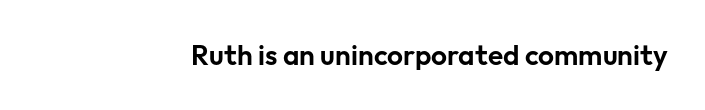
Q: Is the text italic (slanted)? A: No, it is upright.
Q: Is the typeface a serif or a sans-serif typeface? A: Sans-serif.
Q: Is the text underlined? A: No.
Q: Is the spacing between letters normal or unusually wide? A: Normal.
Q: Width (condensed, normal, or wide)? A: Normal.
Q: Stroke contrast? A: Low.
Q: x-height? A: Medium.
Q: Monospaced? A: No.
